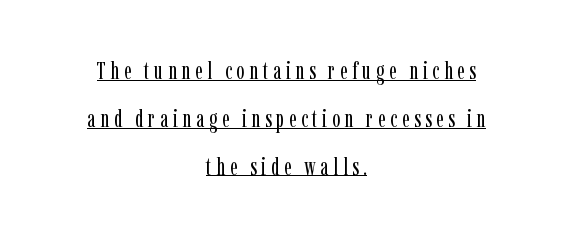
The paragraph shown floats in the horizontal middle. A light-to-regular cut is what we see here. The typography opts for an upright posture over an oblique one. Is there much room between lines? Yes — plenty of vertical air separates them. Check the space under the baseline: a stroke is drawn there.
